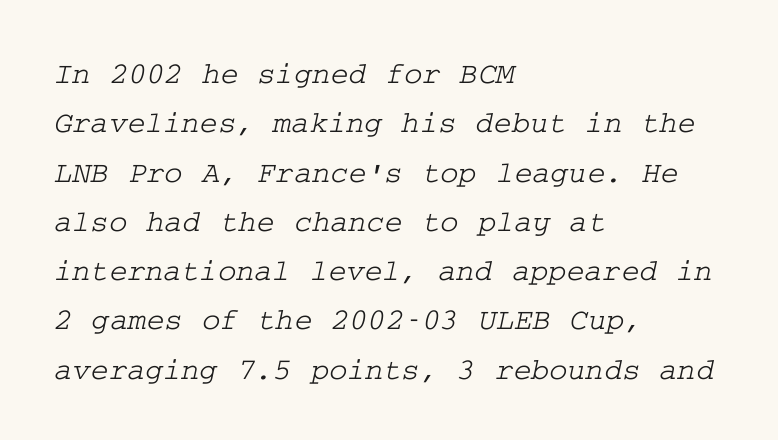
Successive baselines arrive at the customary interval. The horizontal fit of the characters is conventional and even. In terms of letterform style, serifs are clearly present. The string is rendered with underlining switched off.
